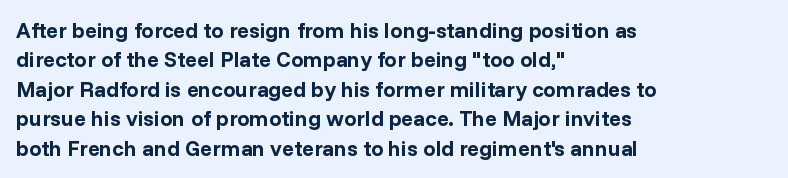
The vertical gap from one line to the next is medium. The rendering uses a bold face; every stroke is thick and dark. When letters stand straight like this, we call the style roman or upright. A typesetter would call this zero additional tracking.
